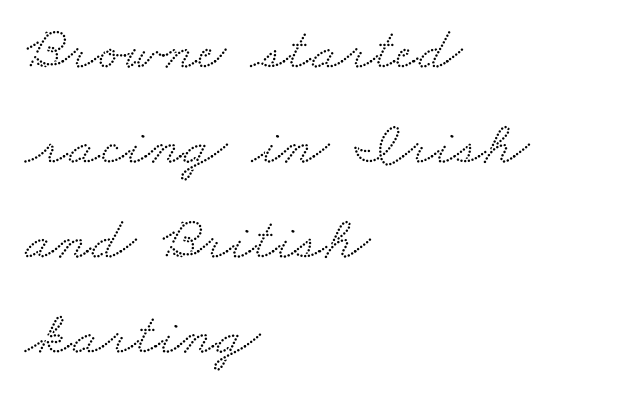
{"serif": "yes", "width": "wide", "stroke_contrast": "medium", "x_height": "small", "monospaced": "no", "underline": "no", "align": "left", "line_spacing": "normal", "line_spacing_ratio": 1.53, "letter_spacing": "normal", "letter_spacing_em": 0.0, "glyph_px": 62}
